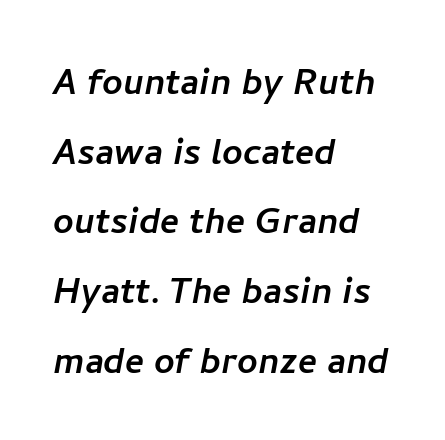
One glance says typical: line gaps are just what's usual. Students, note that the glyphs here touch the page at normal intervals. Anything drawn beneath the words? Only blank space. Visually the block forms a straight wall on the left and a jagged coastline on the right. Spacing verdict: proportional, widths tailored to each character. Observe the absence of serifs on each vertical stroke in this sample.
